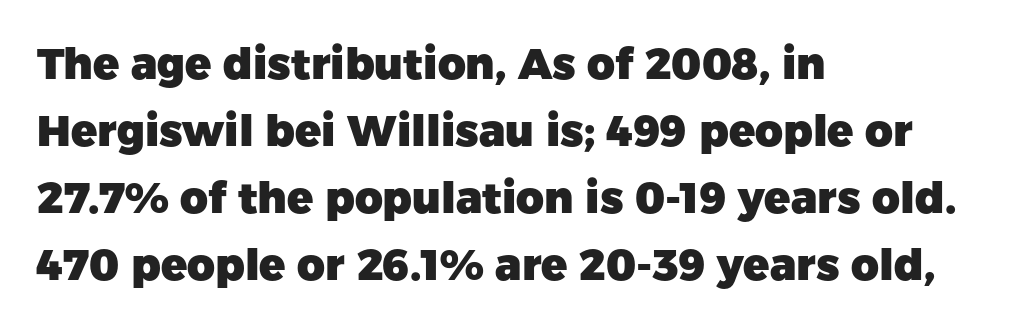
{"serif": "no", "italic": "no", "bold": "yes", "weight": "heavy", "width": "normal", "stroke_contrast": "low", "x_height": "medium", "monospaced": "no", "underline": "no", "align": "left", "line_spacing": "normal", "line_spacing_ratio": 1.56, "letter_spacing": "normal", "letter_spacing_em": 0.0, "glyph_px": 43}
